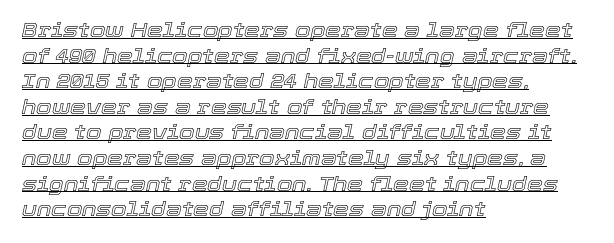
The image shows 20 px text type, italic (leaning right); set left-aligned, normal line spacing (1.28x), normal letter spacing, underlined.
